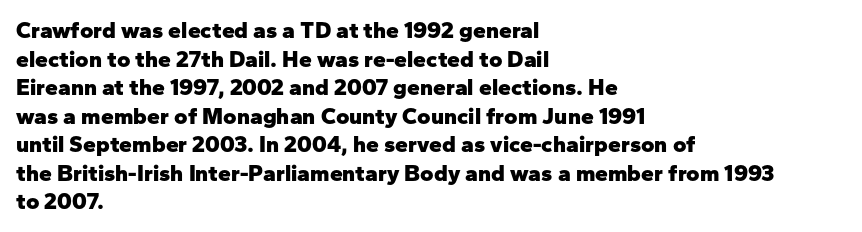
Q: Is the text bold? A: Yes.
Q: Is the text italic (slanted)? A: No, it is upright.
Q: Is the text underlined? A: No.
Q: How is the paragraph aligned? A: Left-aligned.
Q: Is the spacing between letters normal or unusually wide? A: Normal.
